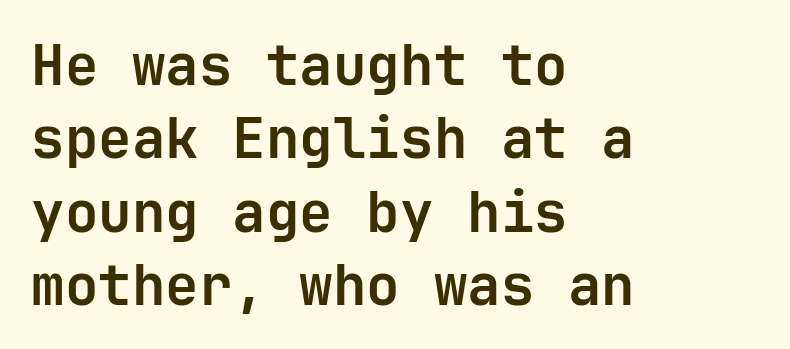
Notice how thick the strokes are: this is what a full bold looks like. The face used here is rendered with its standard letterfit. Each line starts at the same left margin while the right side varies. Typographically, this falls in the sans-serif category. Any mark beneath the type? The region is blank.
